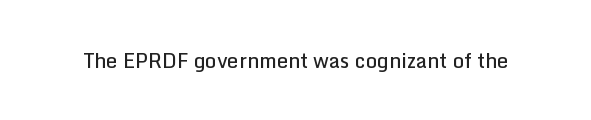
Q: Is the text bold? A: Semi-bold.
Q: Is the text italic (slanted)? A: No, it is upright.
Q: Is the text underlined? A: No.
Q: Is the spacing between letters normal or unusually wide? A: Normal.
